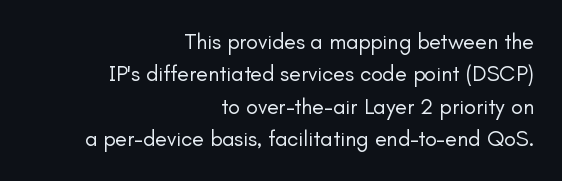
The rendering uses a moderate line-height, typical for paragraphs. The type is set solid horizontally, with unmodified tracking. The passage shown is not bold in any degree. Which margin do the lines hug? The right one — the left edge is uneven. These lines were composed using upright roman letters. Underline: absent.
